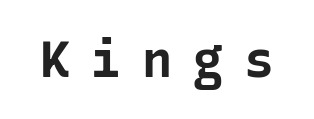
Q: Is the text bold? A: Yes.
Q: Is the text italic (slanted)? A: No, it is upright.
Q: Is the typeface a serif or a sans-serif typeface? A: Sans-serif.
Q: Is the text underlined? A: No.
Q: Is the spacing between letters normal or unusually wide? A: Unusually wide.
Q: Width (condensed, normal, or wide)? A: Normal.
Q: Stroke contrast? A: Low.
Q: x-height? A: Medium.
Q: Monospaced? A: Yes.
